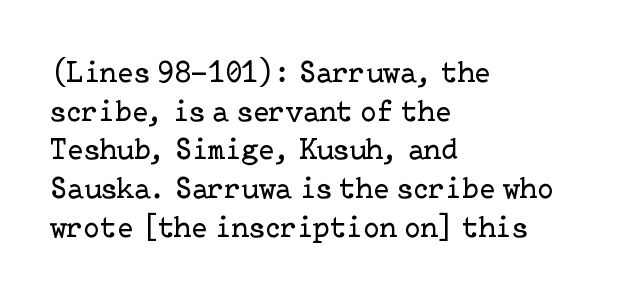
Q: Is the text bold? A: No.
Q: Is the text italic (slanted)? A: No, it is upright.
Q: Is the typeface a serif or a sans-serif typeface? A: Serif.
Q: Is the text underlined? A: No.
Q: How is the paragraph aligned? A: Left-aligned.
Q: Is the spacing between letters normal or unusually wide? A: Normal.
Q: Is the spacing between lines tight, normal or loose? A: Normal.
Q: Width (condensed, normal, or wide)? A: Normal.
Q: Stroke contrast? A: Low.
Q: x-height? A: Medium.
